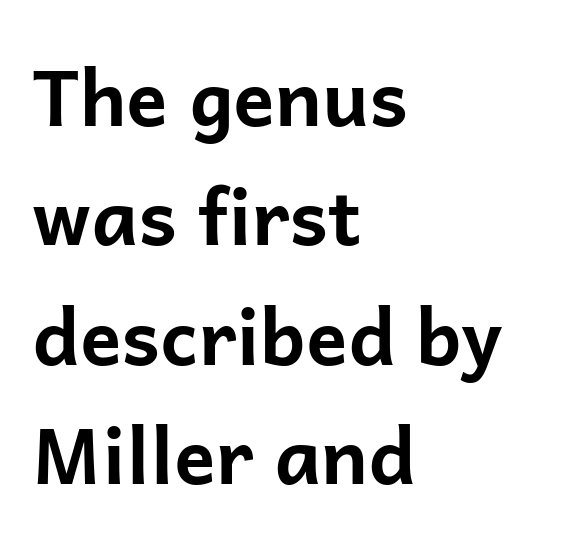
Rows of type keep a routine distance in the vertical direction. The specimen omits any rule beneath the text block's lines. In terms of letterspacing, this is plain default setting. These lines are rendered in a variable-pitch font. This is sans-serif lettering, the kind often seen on screens and signage.
